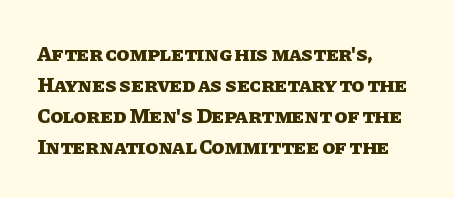
The image shows 21 px bold type, upright; set left-aligned, normal line spacing (1.47x), normal letter spacing, not underlined.
